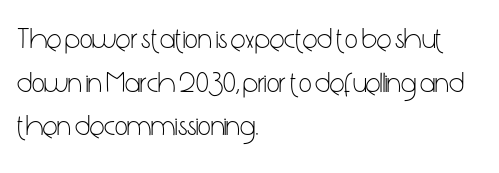
Q: Is the text bold? A: No.
Q: Is the text italic (slanted)? A: No, it is upright.
Q: Is the typeface a serif or a sans-serif typeface? A: Sans-serif.
Q: Is the text underlined? A: No.
Q: How is the paragraph aligned? A: Left-aligned.
Q: Is the spacing between letters normal or unusually wide? A: Normal.
Q: Is the spacing between lines tight, normal or loose? A: Normal.
Q: Width (condensed, normal, or wide)? A: Condensed.
Q: Stroke contrast? A: Low.
Q: x-height? A: Medium.
Q: Monospaced? A: No.
